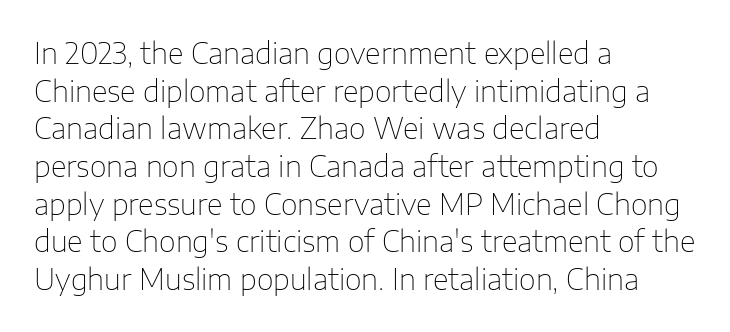
The image shows 29 px thin sans-serif type, upright; set left-aligned, normal line spacing (1.3x), normal letter spacing, not underlined; low stroke contrast and a medium x-height.
